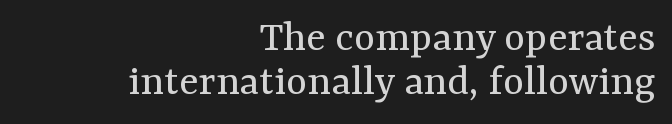
Varying glyph widths throughout — classic text-font behaviour. Regarding serifs, this sample has them. The lines are quadded right. Letter spacing: default. How would I describe the line gaps? Narrow and economical.
